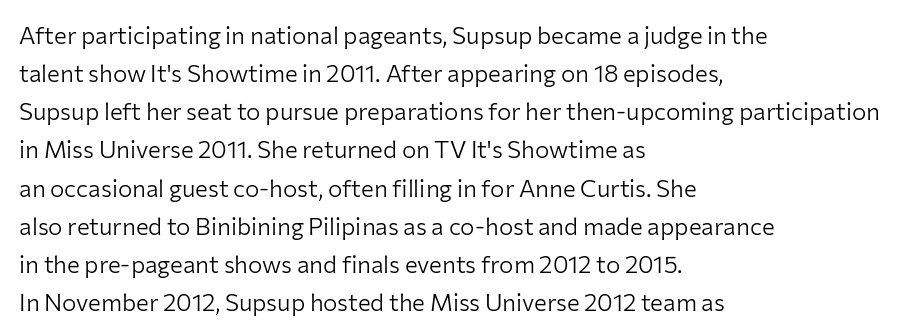
{"italic": "no", "bold": "no", "underline": "no", "align": "left", "line_spacing": "normal", "line_spacing_ratio": 1.59, "letter_spacing": "normal", "letter_spacing_em": 0.0, "glyph_px": 24}
